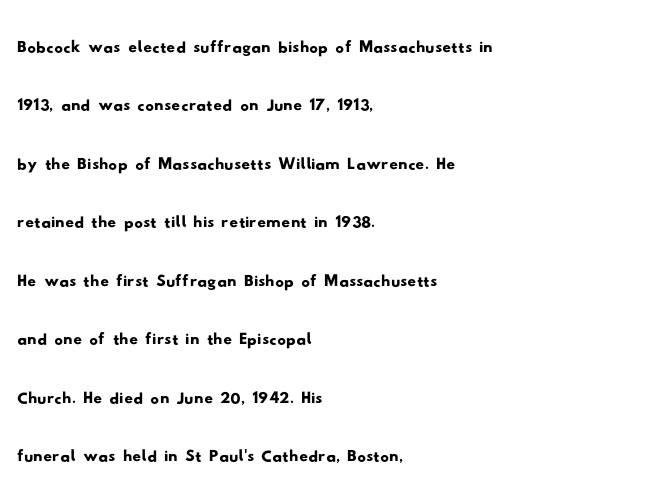
The image shows 43 px wide sans-serif type; set left-aligned, normal line spacing (1.36x), normal letter spacing, not underlined; low stroke contrast and a small x-height.
